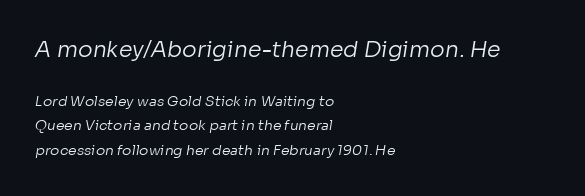
Character size in the leading block exceeds that of the trailing block. The strokes carry an ordinary text weight at most. The passage is arranged the way most books set body copy — flush left. Is the letter spacing exaggerated? No — it looks like the ordinary default. Type without underlining.
